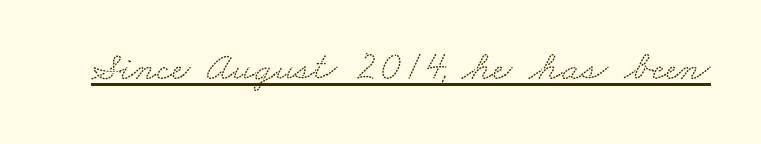
The image shows 41 px wide type; set normal letter spacing, underlined; low stroke contrast and a small x-height.
